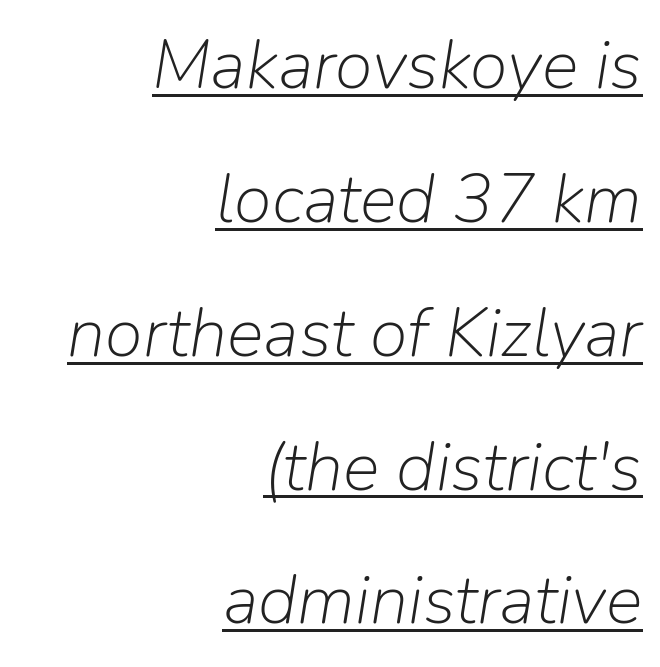
The characters are drawn with everyday or finer stroke widths. In terms of posture, this sample is oblique. The horizontal fit of the characters is conventional and even. The face used here is proportionally spaced, like ordinary book or web type. Which margin do the lines hug? The right one — the left edge is uneven. Compared with undecorated copy, this sample adds a rule below the words.
